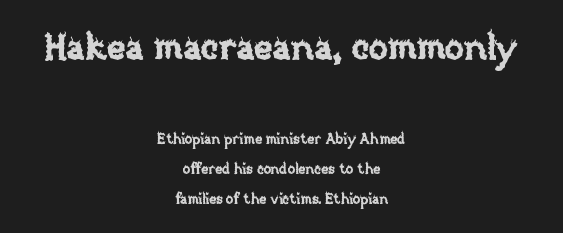
The image shows 36 px text type, upright; set centered, loose line spacing (2.14x), normal letter spacing, not underlined; the first (top) block is 2.57x larger; low stroke contrast and a large x-height.
